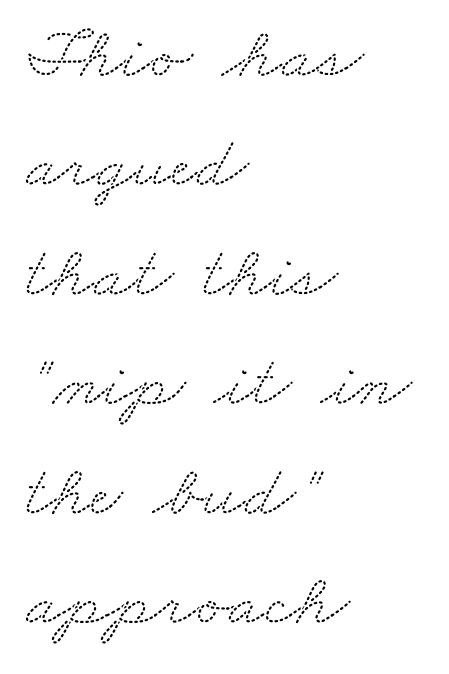
Quick note: interline space is typical. Little horizontal feet cap the strokes, marking this as serif type. The area under the type is left untouched. Here the glyphs are tracked normally, forming tight word shapes.
